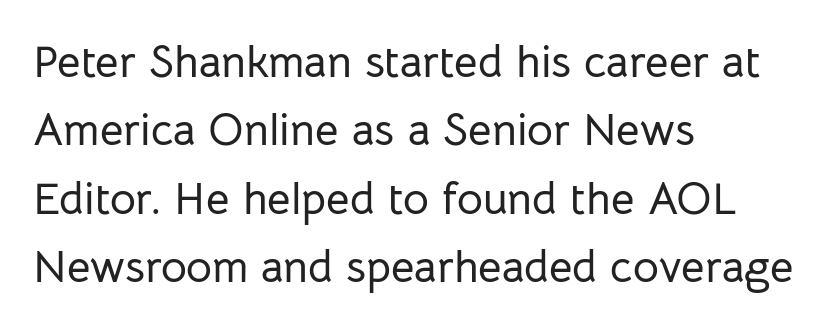
The image shows 45 px sans-serif type, upright; set left-aligned, normal line spacing (1.52x), normal letter spacing, not underlined; low stroke contrast and a medium x-height.
